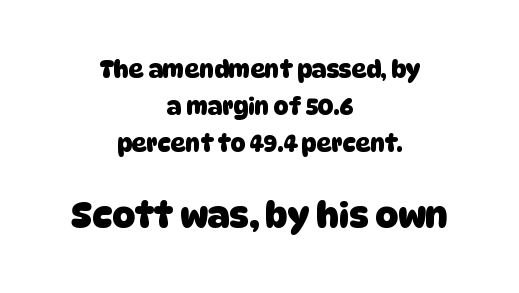
Q: Is the text bold? A: Yes.
Q: Is the typeface a serif or a sans-serif typeface? A: Sans-serif.
Q: Is the text underlined? A: No.
Q: How is the paragraph aligned? A: Centered.
Q: Is the spacing between letters normal or unusually wide? A: Normal.
Q: Is the spacing between lines tight, normal or loose? A: Normal.
Q: Which block of text is set in a larger size, the first (top) or the second (bottom)? A: The second (bottom) one.
Q: Width (condensed, normal, or wide)? A: Normal.
Q: Stroke contrast? A: Low.
Q: x-height? A: Large.
Q: Monospaced? A: No.
